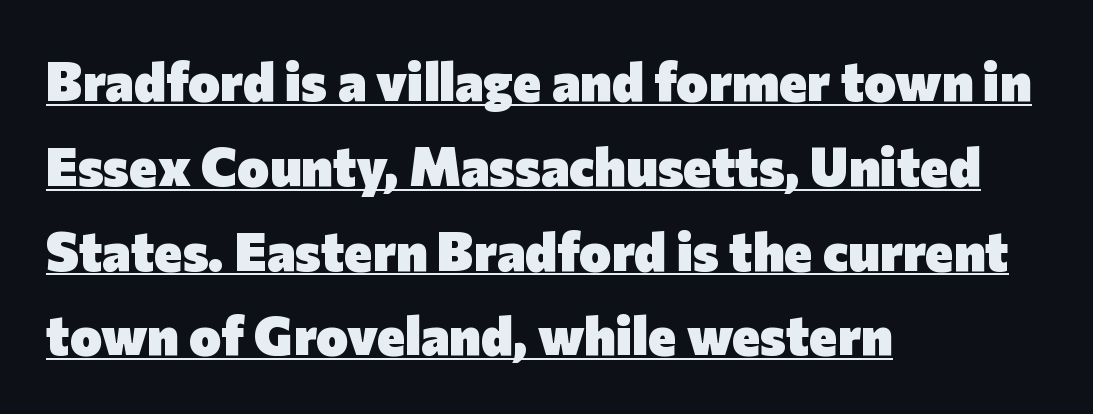
Q: Is the text bold? A: Yes.
Q: Is the text italic (slanted)? A: No, it is upright.
Q: Is the typeface a serif or a sans-serif typeface? A: Sans-serif.
Q: Is the text underlined? A: Yes.
Q: How is the paragraph aligned? A: Left-aligned.
Q: Is the spacing between letters normal or unusually wide? A: Normal.
Q: Is the spacing between lines tight, normal or loose? A: Normal.
Q: Width (condensed, normal, or wide)? A: Normal.
Q: Stroke contrast? A: Low.
Q: x-height? A: Medium.
Q: Monospaced? A: No.
